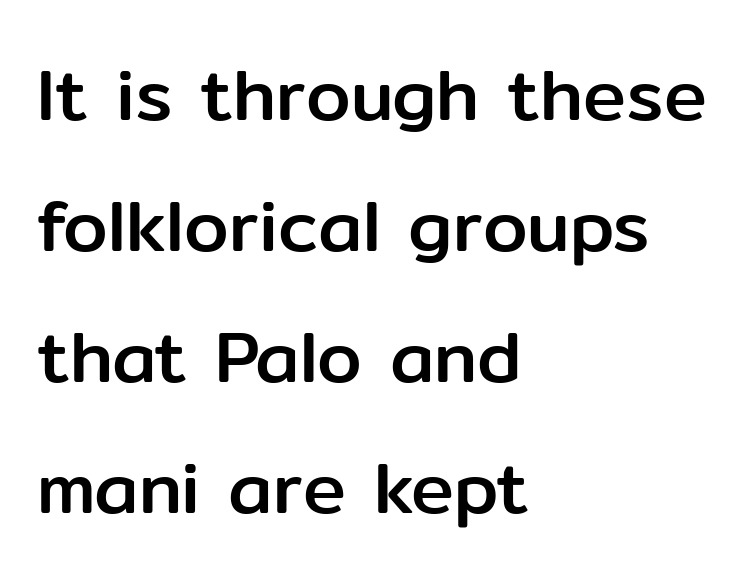
Q: Is the text italic (slanted)? A: No, it is upright.
Q: Is the typeface a serif or a sans-serif typeface? A: Sans-serif.
Q: Is the text underlined? A: No.
Q: How is the paragraph aligned? A: Left-aligned.
Q: Is the spacing between letters normal or unusually wide? A: Normal.
Q: Width (condensed, normal, or wide)? A: Normal.
Q: Stroke contrast? A: Low.
Q: x-height? A: Medium.
Q: Monospaced? A: No.
